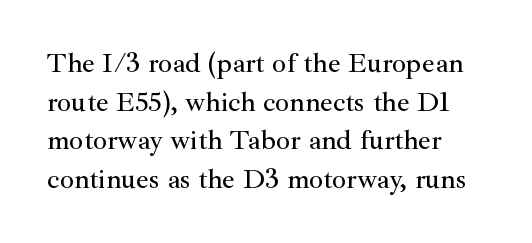
The lines sit at an ordinary, default distance from one another. Serif or sans? Serif — the stroke terminals have little feet. Italic: no, the glyphs are upright roman. The line texture is even and compact thanks to regular tracking. The passage shown is not underscored anywhere.
